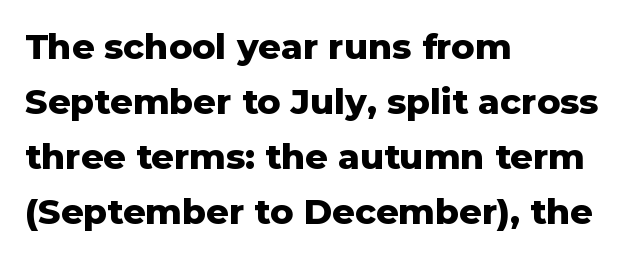
{"serif": "no", "italic": "no", "bold": "yes", "weight": "heavy", "width": "normal", "stroke_contrast": "low", "x_height": "medium", "monospaced": "no", "underline": "no", "align": "left", "line_spacing": "normal", "line_spacing_ratio": 1.57, "letter_spacing": "normal", "letter_spacing_em": 0.0, "glyph_px": 35}
